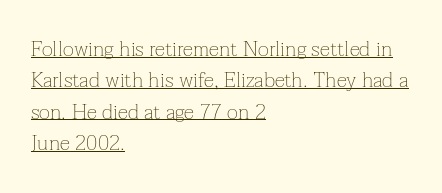
These lines were composed using upright roman letters. The paragraph shown leans on its left margin. The rendered words wear a rule along their underside. The letters look calm and open, with moderate or lighter stems.
